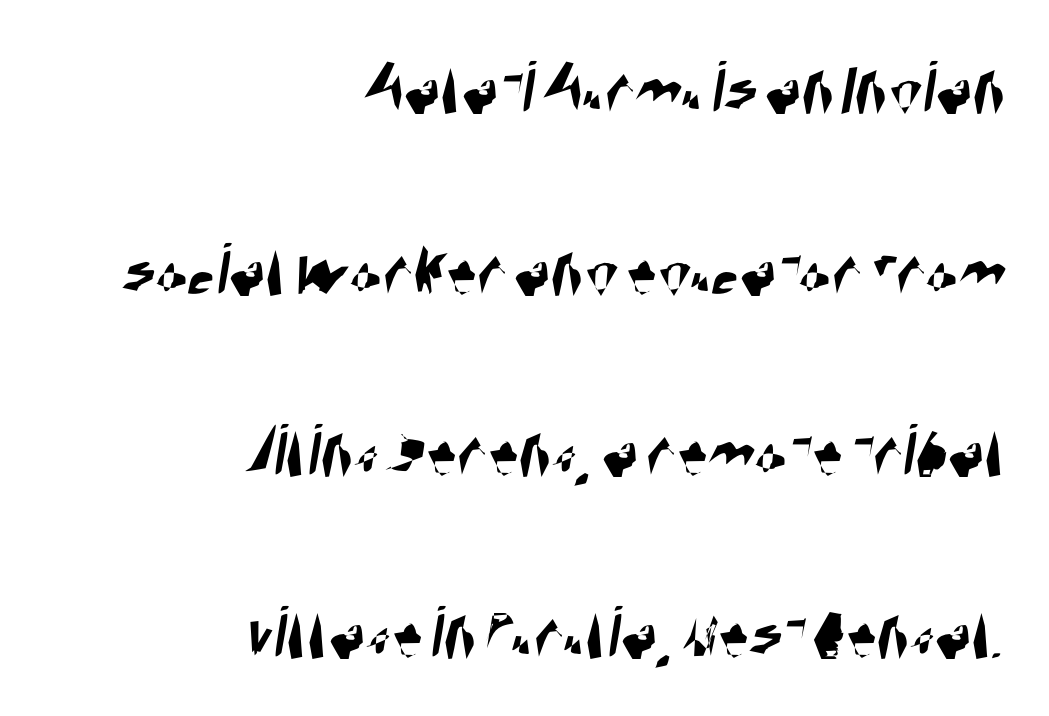
Grotesque or geometric, the face here clearly has no serifs. You could not count columns in this text — the font is proportionally spaced. Notice how the passage keeps a crisp vertical edge on the right only. Quick note: underline off. The lines are spread far apart with generous leading.
